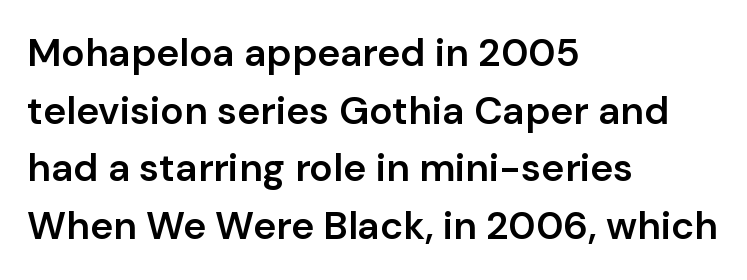
{"serif": "no", "italic": "no", "bold": "semi", "weight": "semibold", "width": "normal", "stroke_contrast": "low", "x_height": "medium", "monospaced": "no", "underline": "no", "align": "left", "line_spacing": "normal", "line_spacing_ratio": 1.48, "letter_spacing": "normal", "letter_spacing_em": 0.0, "glyph_px": 39}
